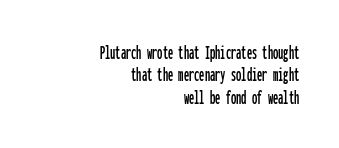
{"italic": "no", "underline": "no", "align": "right", "line_spacing": "tight", "line_spacing_ratio": 1.07, "letter_spacing": "normal", "letter_spacing_em": 0.0, "glyph_px": 21}
